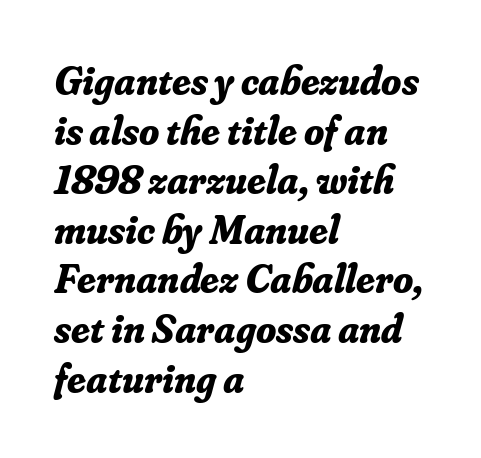
{"serif": "yes", "italic": "yes", "lean": "right", "slant_degrees": 16, "bold": "yes", "weight": "bold", "width": "normal", "stroke_contrast": "low", "x_height": "small", "monospaced": "no", "underline": "no", "align": "left", "line_spacing_ratio": 1.21, "letter_spacing": "normal", "letter_spacing_em": 0.0, "glyph_px": 41}
